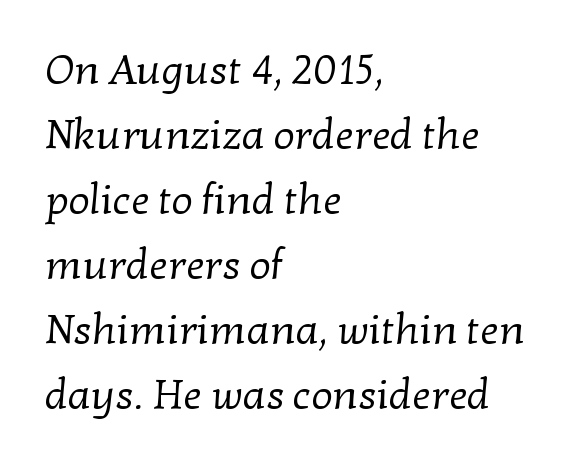
The image shows 42 px regular-weight serif type; set left-aligned, normal line spacing (1.55x), normal letter spacing, not underlined; low stroke contrast and a medium x-height.
